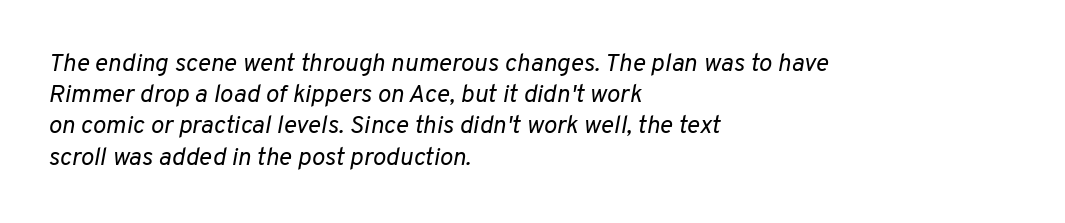
Q: Is the text bold? A: No.
Q: Is the text italic (slanted)? A: Yes, it leans right by about 10 degrees.
Q: Is the text underlined? A: No.
Q: How is the paragraph aligned? A: Left-aligned.
Q: Is the spacing between letters normal or unusually wide? A: Normal.
Q: Is the spacing between lines tight, normal or loose? A: Normal.
